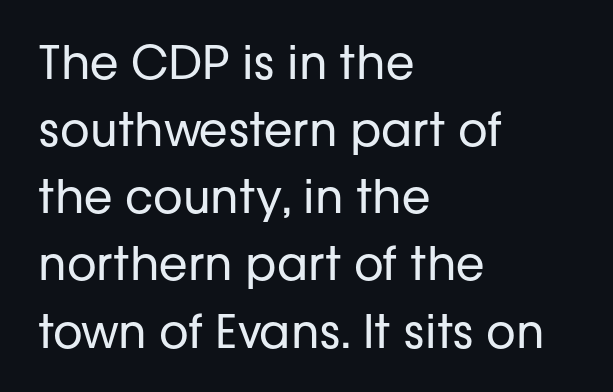
In terms of letterspacing, this is plain default setting. The rendering uses natural spacing where letterforms have individual widths. Summary of weight: not heavy and not bold. Each letter's strokes conclude bluntly, with no projecting serifs.
